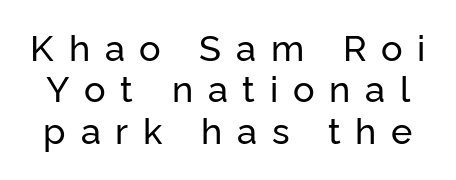
The foot of each line stays bare and open. How would I describe the line gaps? Narrow and economical. Here the designer chose a conventional face with non-uniform glyph widths. Ordinary non-slanted type is in use. The passage shown has open, widely tracked lettering throughout.
